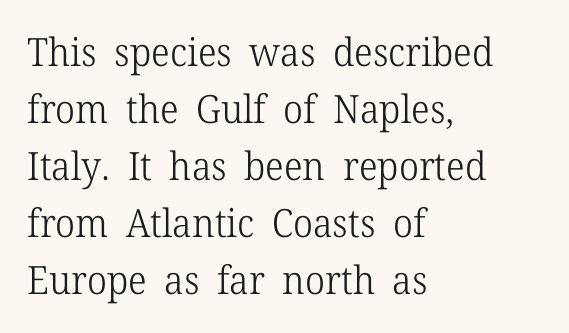
{"serif": "yes", "italic": "no", "bold": "no", "weight": "light", "width": "normal", "stroke_contrast": "low", "x_height": "medium", "monospaced": "no", "underline": "no", "align": "left", "line_spacing": "normal", "line_spacing_ratio": 1.46, "letter_spacing": "normal", "letter_spacing_em": 0.0, "glyph_px": 39}
